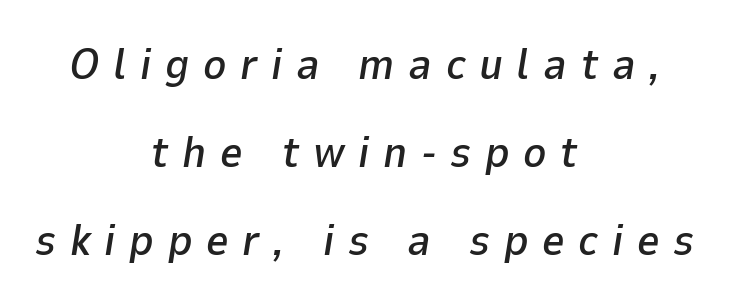
The image shows 44 px text type, italic (leaning right); set centered, loose line spacing (2.0x), unusually wide letter spacing (+0.31 em), not underlined; low stroke contrast and a medium x-height.
